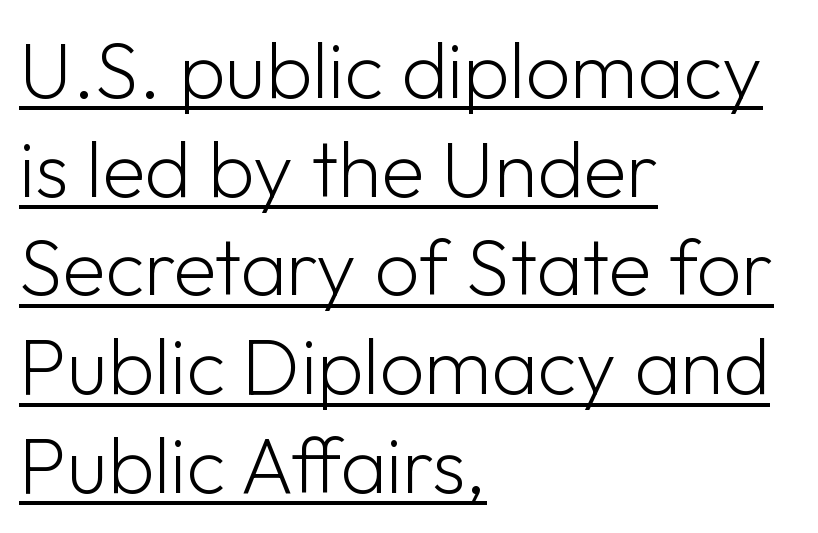
{"serif": "no", "italic": "no", "bold": "no", "weight": "light", "width": "normal", "stroke_contrast": "low", "x_height": "medium", "monospaced": "no", "underline": "yes", "align": "left", "line_spacing": "normal", "line_spacing_ratio": 1.25, "letter_spacing": "normal", "letter_spacing_em": 0.0, "glyph_px": 79}
